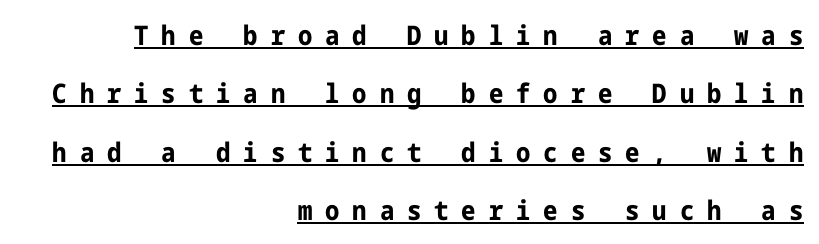
{"italic": "no", "bold": "yes", "underline": "yes", "align": "right", "line_spacing": "loose", "line_spacing_ratio": 2.16, "letter_spacing": "wide", "letter_spacing_em": 0.48, "glyph_px": 27}
